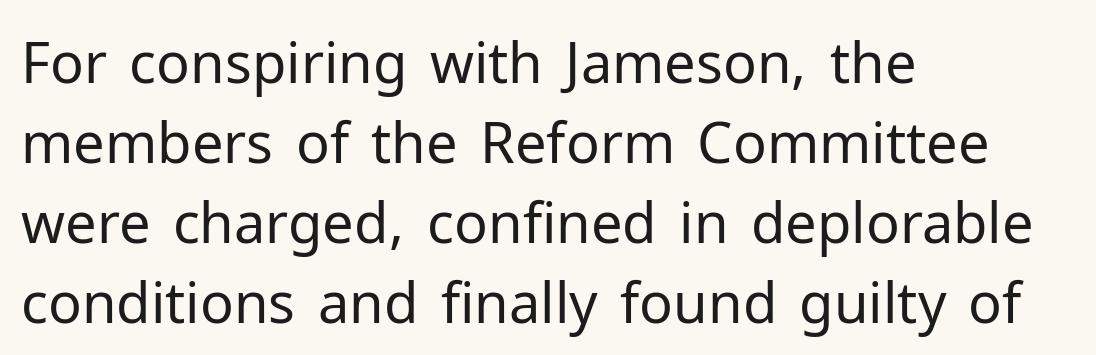
{"serif": "no", "italic": "no", "bold": "no", "weight": "regular", "width": "normal", "stroke_contrast": "low", "x_height": "medium", "monospaced": "no", "underline": "no", "align": "left", "line_spacing": "normal", "line_spacing_ratio": 1.43, "letter_spacing": "normal", "letter_spacing_em": 0.0, "glyph_px": 56}
